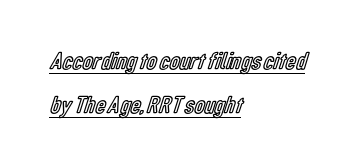
Q: Is the text italic (slanted)? A: Yes.
Q: Is the text underlined? A: Yes.
Q: How is the paragraph aligned? A: Left-aligned.
Q: Is the spacing between letters normal or unusually wide? A: Normal.
